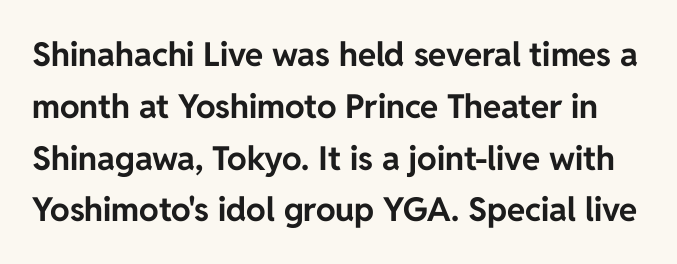
Note: no serifs on the glyphs. Regarding leading, the lines here are spaced in the standard way. The passage shown is not underscored anywhere. Do the characters align in a grid? No, the font is proportional.
